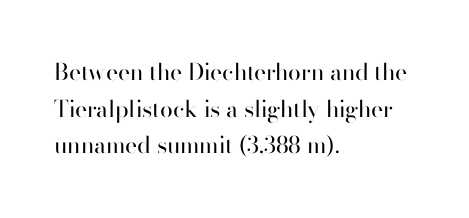
Q: Is the text bold? A: No.
Q: Is the text italic (slanted)? A: No, it is upright.
Q: Is the text underlined? A: No.
Q: How is the paragraph aligned? A: Left-aligned.
Q: Is the spacing between letters normal or unusually wide? A: Normal.
Q: Is the spacing between lines tight, normal or loose? A: Normal.
